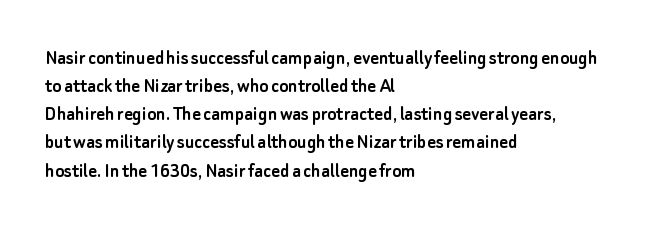
The image shows 21 px text type, upright; set left-aligned, normal line spacing (1.34x), normal letter spacing, not underlined.
